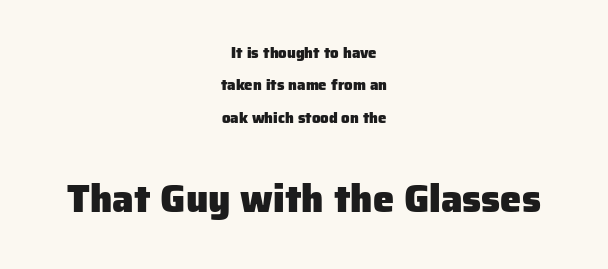
The image shows 38 px heavy sans-serif type, upright; set centered, loose line spacing (2.16x), normal letter spacing, not underlined; the second (bottom) block is 2.53x larger; low stroke contrast and a medium x-height.
